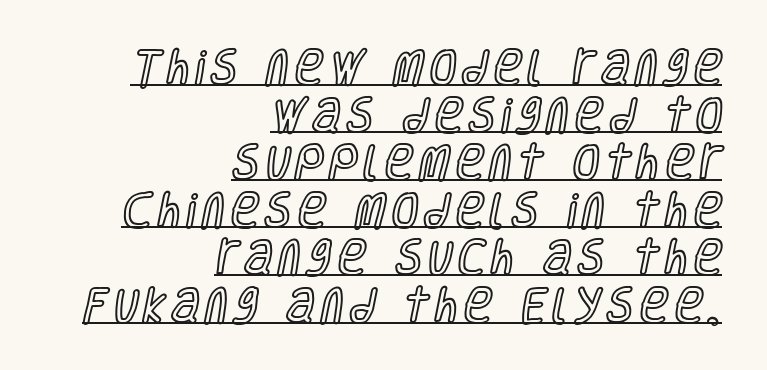
Quick note: underline on. You could not count columns in this text — the font is proportionally spaced. One-word summary of the alignment: right.
